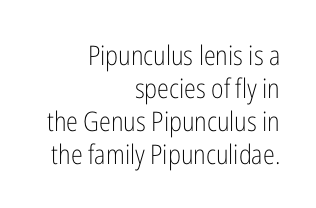
Q: Is the text bold? A: No.
Q: Is the text italic (slanted)? A: No, it is upright.
Q: Is the text underlined? A: No.
Q: How is the paragraph aligned? A: Right-aligned.
Q: Is the spacing between letters normal or unusually wide? A: Normal.
